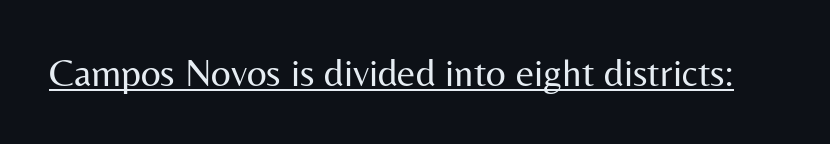
Somebody hit Ctrl+U on this one — the words are underlined. A typesetter would call this proportional, since set widths differ per character. There is no visible air inserted between adjacent glyphs. Each letter's strokes conclude bluntly, with no projecting serifs.
